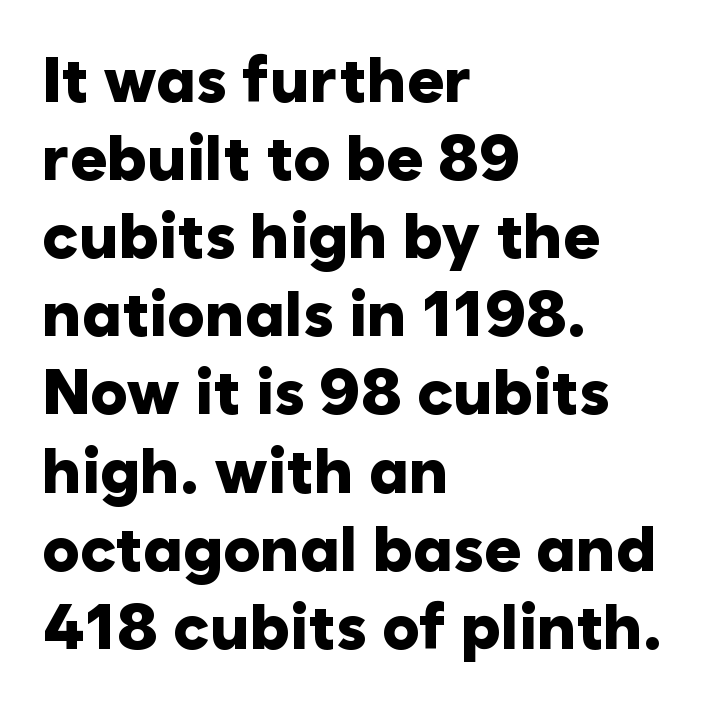
Q: Is the text bold? A: Yes.
Q: Is the text italic (slanted)? A: No, it is upright.
Q: Is the typeface a serif or a sans-serif typeface? A: Sans-serif.
Q: Is the text underlined? A: No.
Q: How is the paragraph aligned? A: Left-aligned.
Q: Is the spacing between letters normal or unusually wide? A: Normal.
Q: Width (condensed, normal, or wide)? A: Normal.
Q: Stroke contrast? A: Low.
Q: x-height? A: Medium.
Q: Monospaced? A: No.
